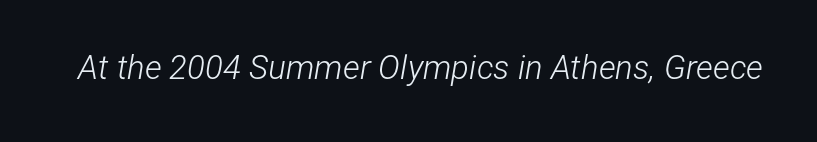
There is no visible air inserted between adjacent glyphs. The font is comparable to plain body text, perhaps lighter. Is this a fixed-width face? No — the glyphs have proportional, varying widths. Type without underlining. Notice how the stems are inclined rather than vertical — that's the hallmark of italics.
